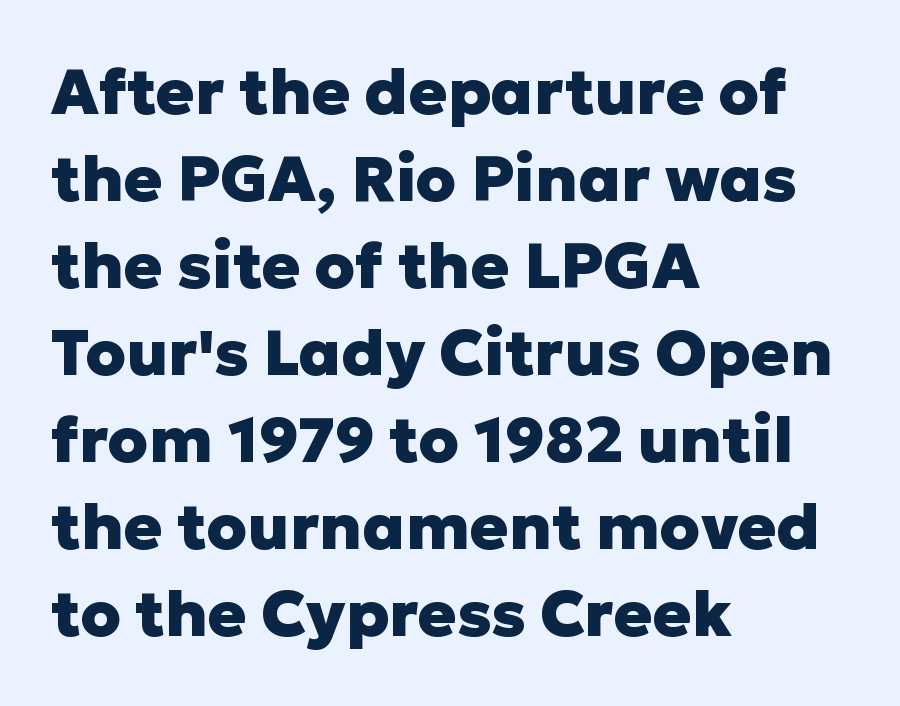
Q: Is the text bold? A: Yes.
Q: Is the text italic (slanted)? A: No, it is upright.
Q: Is the typeface a serif or a sans-serif typeface? A: Sans-serif.
Q: Is the text underlined? A: No.
Q: How is the paragraph aligned? A: Left-aligned.
Q: Is the spacing between letters normal or unusually wide? A: Normal.
Q: Is the spacing between lines tight, normal or loose? A: Normal.
Q: Width (condensed, normal, or wide)? A: Normal.
Q: Stroke contrast? A: Low.
Q: x-height? A: Medium.
Q: Monospaced? A: No.
